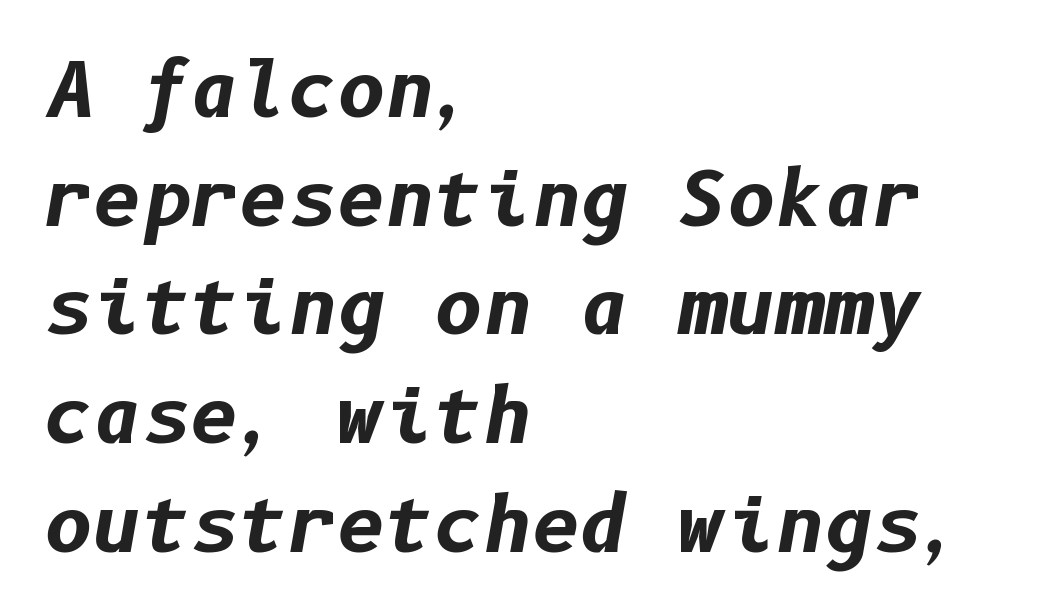
The image shows 75 px bold type, italic (leaning right); set left-aligned, normal line spacing (1.45x), normal letter spacing, not underlined; low stroke contrast and a medium x-height.
